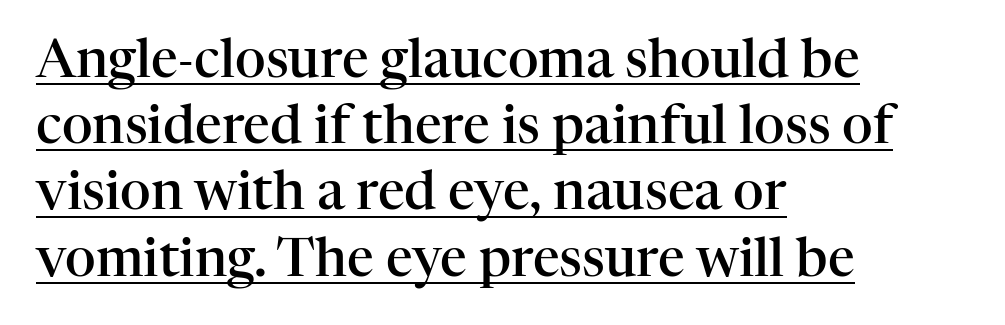
The image shows 53 px semibold serif type, upright; set left-aligned, normal line spacing (1.25x), normal letter spacing, underlined; high stroke contrast and a medium x-height.
